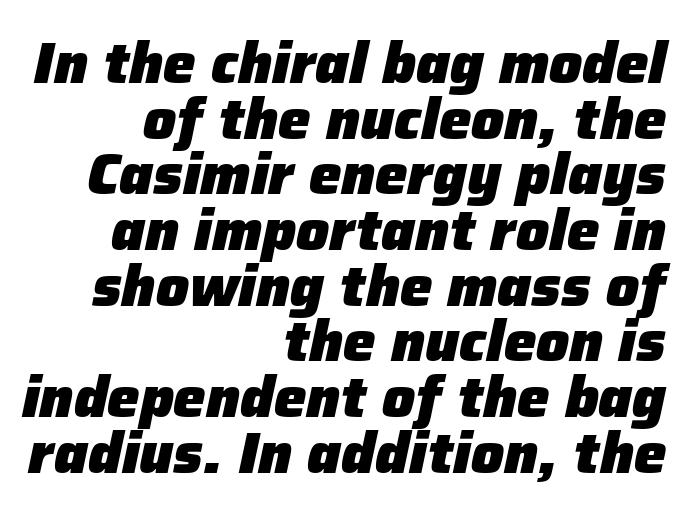
{"italic": "yes", "lean": "right", "slant_degrees": 12, "bold": "yes", "weight": "heavy", "width": "normal", "stroke_contrast": "low", "x_height": "medium", "monospaced": "no", "underline": "no", "align": "right", "line_spacing": "tight", "line_spacing_ratio": 0.96, "letter_spacing": "normal", "letter_spacing_em": 0.0, "glyph_px": 58}
